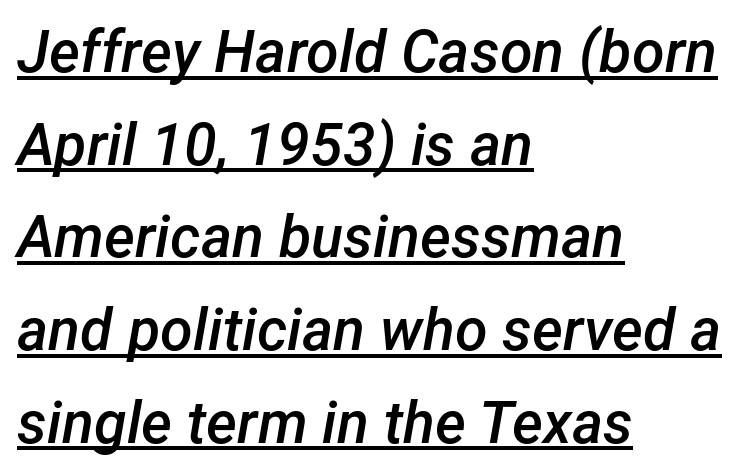
The image shows 59 px semibold type, italic (leaning right); set left-aligned, normal line spacing (1.57x), normal letter spacing, underlined; low stroke contrast and a medium x-height.
